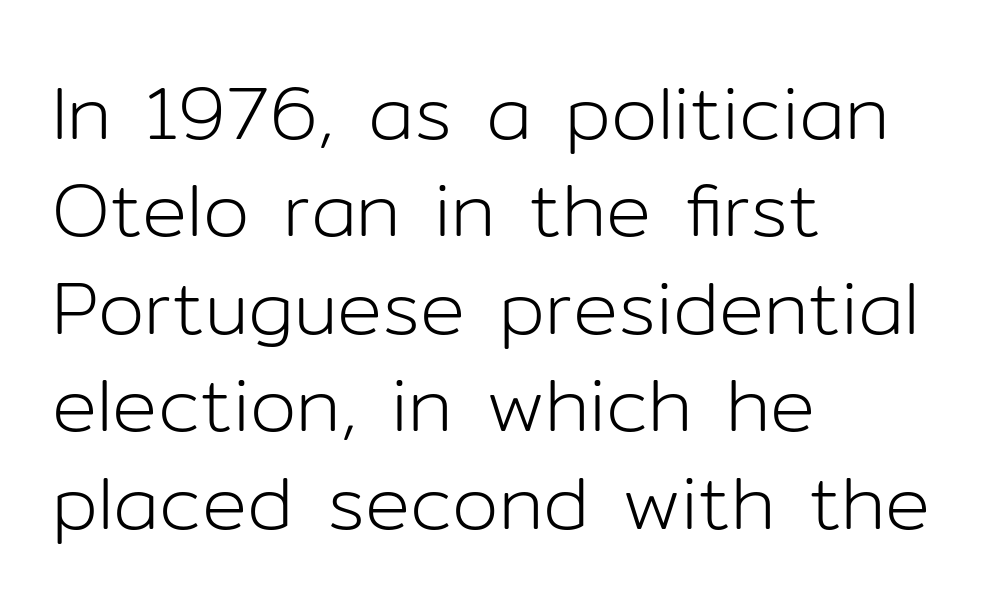
The letters carry no serifs — their stems end cleanly without finishing strokes. Does the leading feel generous? No, just average. Posture: vertical. The weight tops out at a normal text grade. The face used here is proportionally spaced, like ordinary book or web type.
